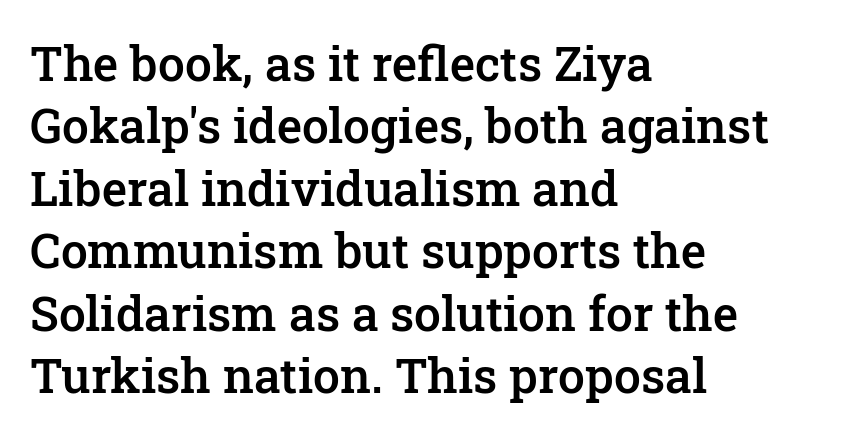
{"serif": "yes", "italic": "no", "bold": "semi", "weight": "semibold", "width": "normal", "stroke_contrast": "low", "x_height": "medium", "monospaced": "no", "underline": "no", "align": "left", "line_spacing": "normal", "line_spacing_ratio": 1.3, "letter_spacing": "normal", "letter_spacing_em": 0.0, "glyph_px": 48}
